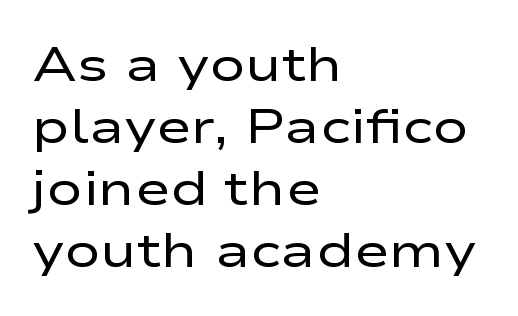
The weight tops out at a normal text grade. The letters advance in unequal steps, a hallmark of proportional type. The space directly below the letters is spotless. When letters stand straight like this, we call the style roman or upright. Inter-character spacing is left at the font's built-in metrics. The leading is moderate, giving the passage an even texture.
